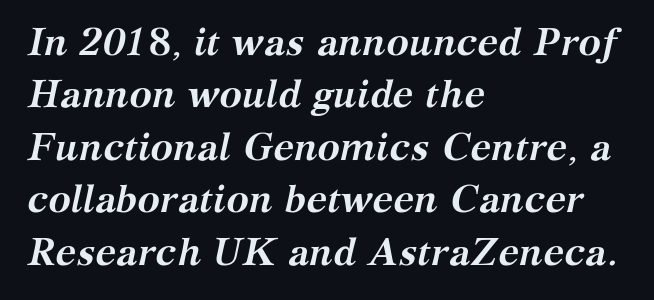
The image shows 38 px semibold serif type, italic (leaning right); set left-aligned, normal line spacing (1.38x), normal letter spacing, not underlined; medium stroke contrast and a medium x-height.
